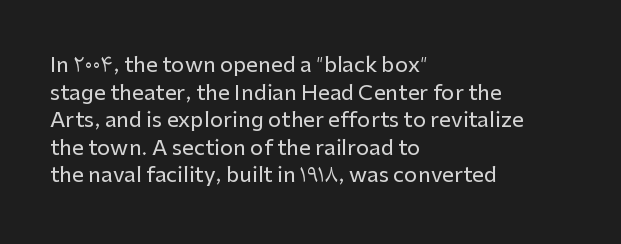
Q: Is the text italic (slanted)? A: No, it is upright.
Q: Is the text underlined? A: No.
Q: How is the paragraph aligned? A: Left-aligned.
Q: Is the spacing between letters normal or unusually wide? A: Normal.
Q: Is the spacing between lines tight, normal or loose? A: Normal.
